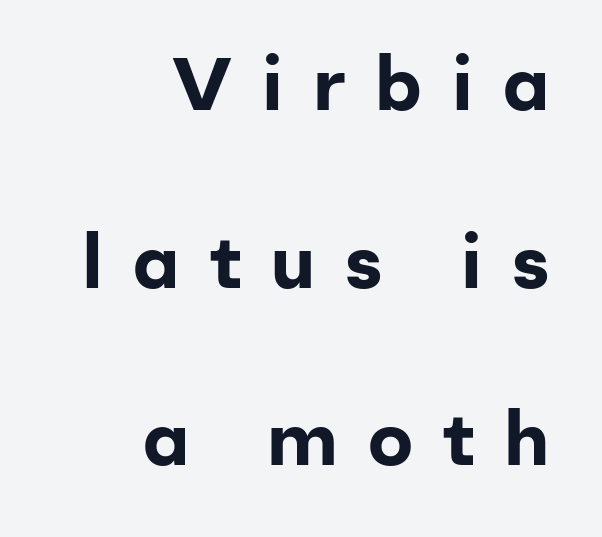
The image shows 75 px bold sans-serif type, upright; set right-aligned, loose line spacing (2.37x), unusually wide letter spacing (+0.4 em), not underlined; low stroke contrast and a medium x-height.
